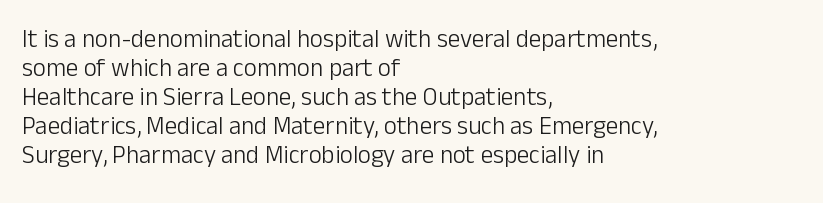
Underlining? Definitely not there. The axis of the letterforms is exactly vertical. The type is set solid horizontally, with unmodified tracking. One-word summary of the alignment: left. Each stroke keeps to a modest, everyday thickness or less.
